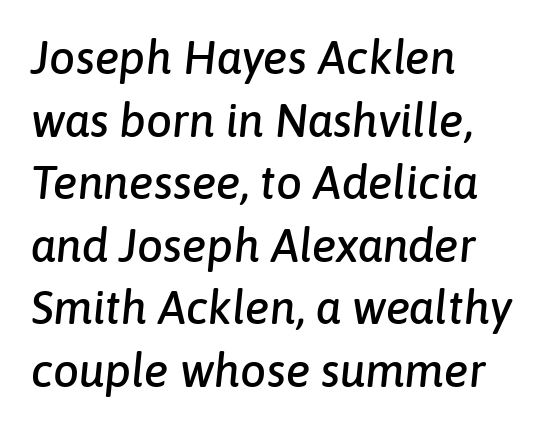
Q: Is the text italic (slanted)? A: Yes, it leans right by about 6 degrees.
Q: Is the text underlined? A: No.
Q: How is the paragraph aligned? A: Left-aligned.
Q: Is the spacing between letters normal or unusually wide? A: Normal.
Q: Is the spacing between lines tight, normal or loose? A: Normal.
Q: Width (condensed, normal, or wide)? A: Normal.
Q: Stroke contrast? A: Low.
Q: x-height? A: Medium.
Q: Monospaced? A: No.
